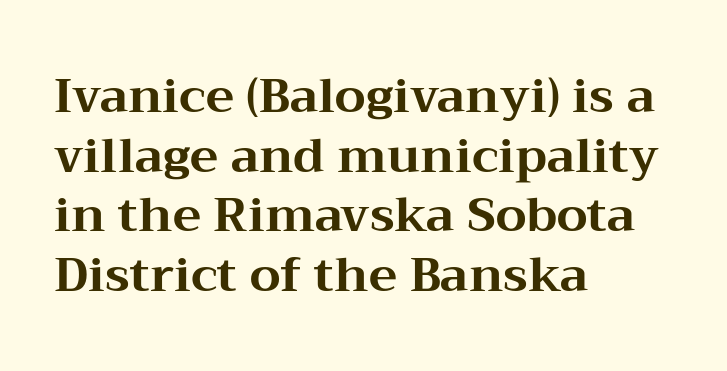
The image shows 48 px bold, wide serif type, upright; set left-aligned, line spacing 1.24x, normal letter spacing, not underlined; medium stroke contrast and a medium x-height.
